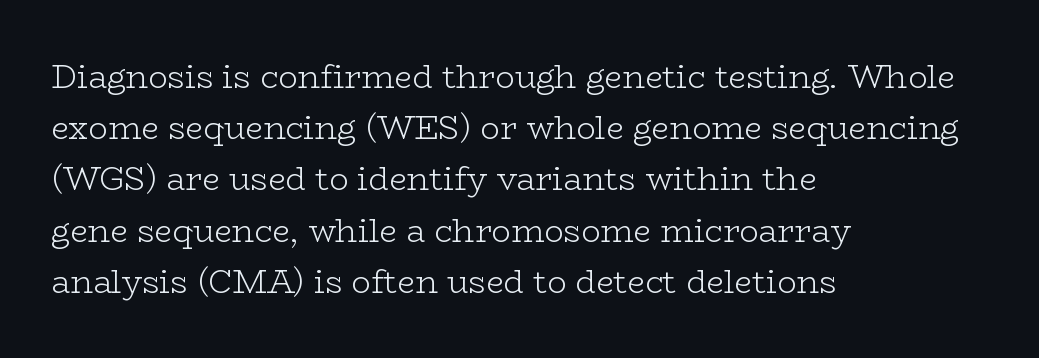
The image shows 32 px light, wide serif type, upright; set left-aligned, normal line spacing (1.6x), normal letter spacing, not underlined; low stroke contrast and a medium x-height.
